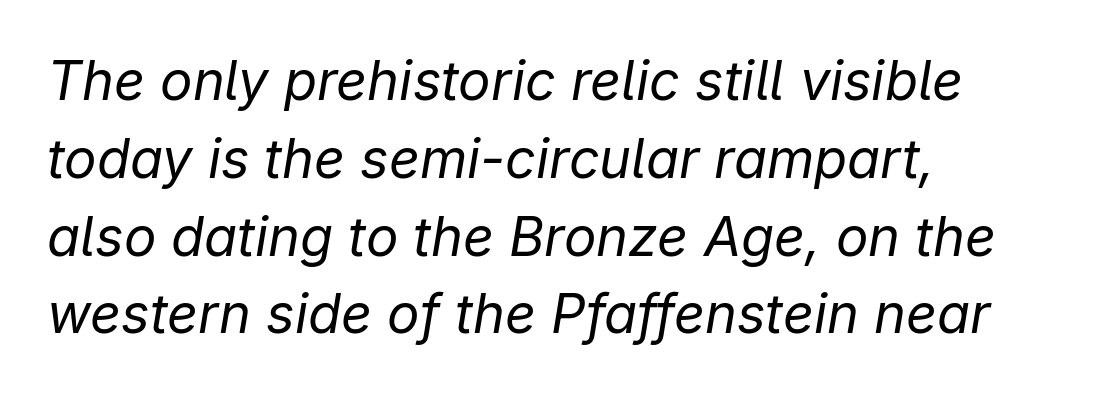
Q: Is the text bold? A: No.
Q: Is the text italic (slanted)? A: Yes, it leans right by about 9 degrees.
Q: Is the text underlined? A: No.
Q: How is the paragraph aligned? A: Left-aligned.
Q: Is the spacing between letters normal or unusually wide? A: Normal.
Q: Is the spacing between lines tight, normal or loose? A: Normal.
Q: Width (condensed, normal, or wide)? A: Normal.
Q: Stroke contrast? A: Low.
Q: x-height? A: Medium.
Q: Monospaced? A: No.
